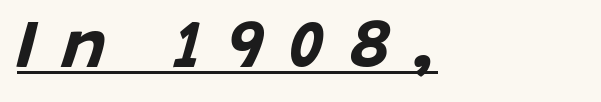
Each line of the rendering has a horizontal stroke beneath the glyphs. Spacing verdict: proportional, widths tailored to each character. The strokes are fattened all the way to bold. You can tell it's italic because the verticals aren't actually vertical. In CSS terms this would be text-align: left. This sample uses expanded letter spacing, leaving extra air between glyphs.
